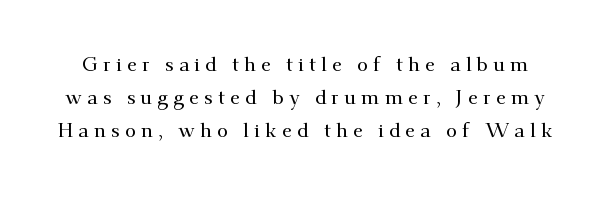
Q: Is the text italic (slanted)? A: No, it is upright.
Q: Is the text underlined? A: No.
Q: Is the spacing between letters normal or unusually wide? A: Unusually wide.
Q: Is the spacing between lines tight, normal or loose? A: Normal.
